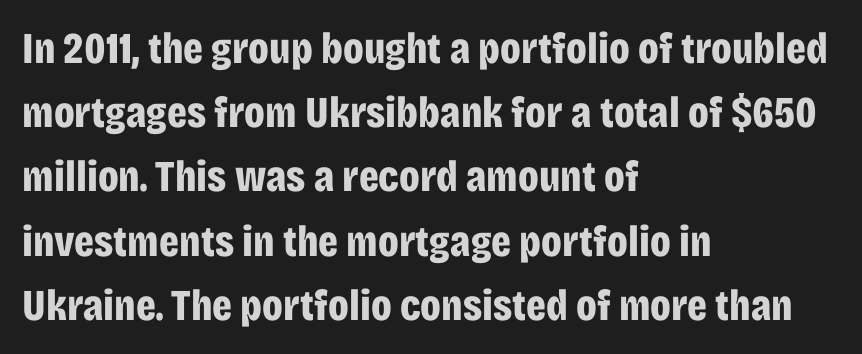
{"serif": "no", "italic": "no", "bold": "yes", "weight": "bold", "width": "condensed", "stroke_contrast": "low", "x_height": "large", "monospaced": "no", "underline": "no", "align": "left", "line_spacing": "normal", "line_spacing_ratio": 1.46, "letter_spacing": "normal", "letter_spacing_em": 0.0, "glyph_px": 44}
